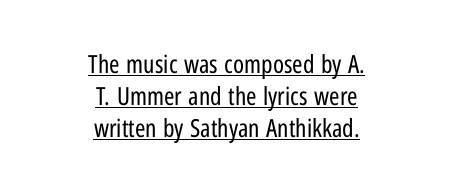
Q: Is the text bold? A: No.
Q: Is the text italic (slanted)? A: No, it is upright.
Q: Is the text underlined? A: Yes.
Q: How is the paragraph aligned? A: Centered.
Q: Is the spacing between letters normal or unusually wide? A: Normal.
Q: Is the spacing between lines tight, normal or loose? A: Normal.
